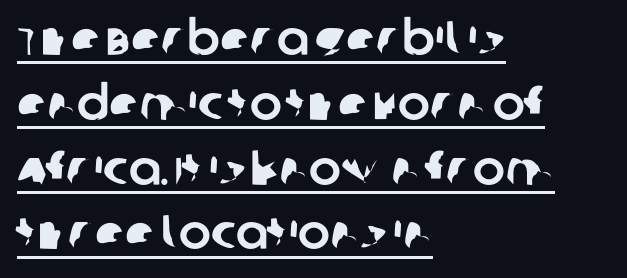
Here the glyphs are tracked normally, forming tight word shapes. Line beginnings align vertically; line endings do not. This sample carries an underscore along the baseline area. The designer went with a sans here, leaving each stem footless. Vertically, the passage feels balanced, rows spaced as you'd expect.
